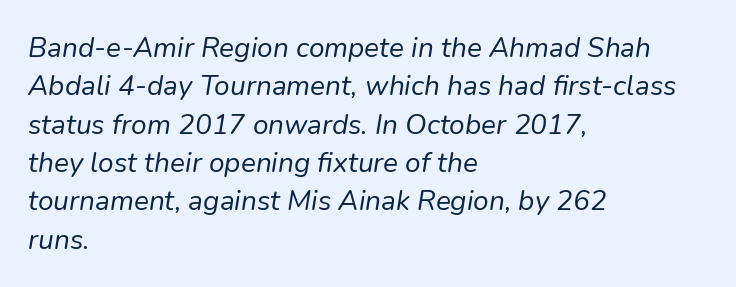
The image shows 28 px regular-weight type, italic (leaning right); set left-aligned, normal line spacing (1.37x), normal letter spacing, not underlined; low stroke contrast and a medium x-height.
